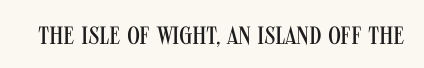
The rendering keeps characters at their native spacing. The font sits on the lighter half of the weight spectrum, regular included. Quick note: underline off. Is there any slant? The stems are plumb.
